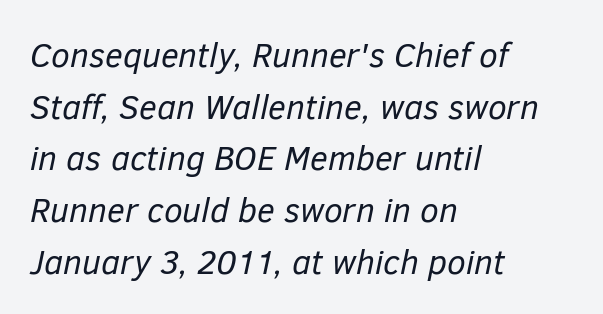
Q: Is the text bold? A: No.
Q: Is the text italic (slanted)? A: Yes, it leans right by about 12 degrees.
Q: Is the text underlined? A: No.
Q: How is the paragraph aligned? A: Left-aligned.
Q: Is the spacing between letters normal or unusually wide? A: Normal.
Q: Is the spacing between lines tight, normal or loose? A: Normal.
Q: Width (condensed, normal, or wide)? A: Normal.
Q: Stroke contrast? A: Low.
Q: x-height? A: Medium.
Q: Monospaced? A: No.
